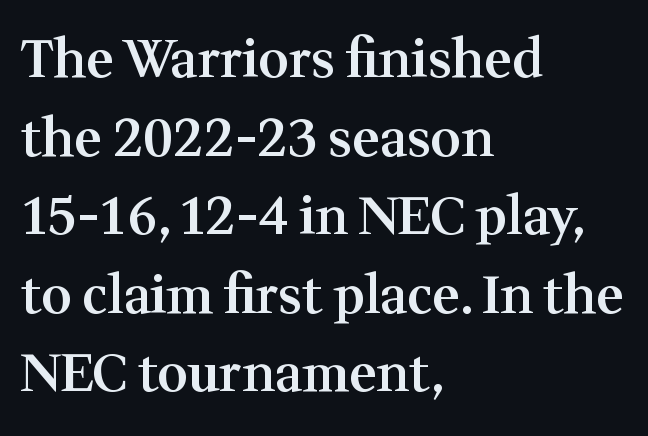
{"serif": "yes", "italic": "no", "bold": "semi", "weight": "semibold", "width": "normal", "stroke_contrast": "medium", "x_height": "medium", "monospaced": "no", "underline": "no", "align": "left", "line_spacing": "normal", "line_spacing_ratio": 1.51, "letter_spacing": "normal", "letter_spacing_em": 0.0, "glyph_px": 52}
